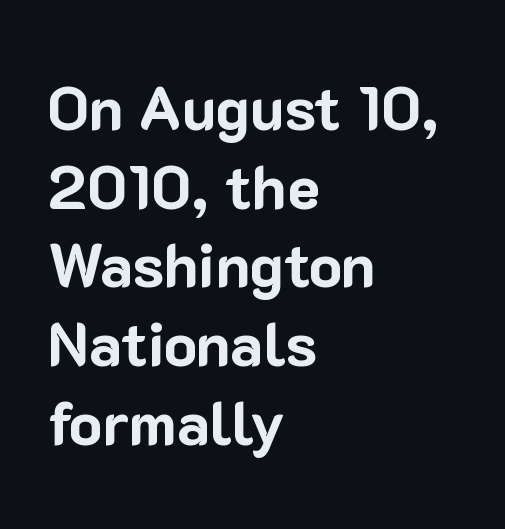
The image shows 61 px bold sans-serif type, upright; set left-aligned, normal line spacing (1.29x), normal letter spacing, not underlined; low stroke contrast and a medium x-height.
